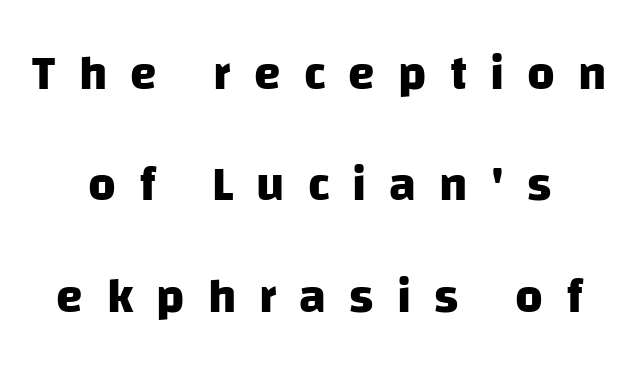
Looks like regular typesetting: each glyph gets only the width it needs. Nobody drew a line under any word here. How heavy is the stroke? Heavy — this is a bold. The face used here is rendered with a markedly widened letterfit.
